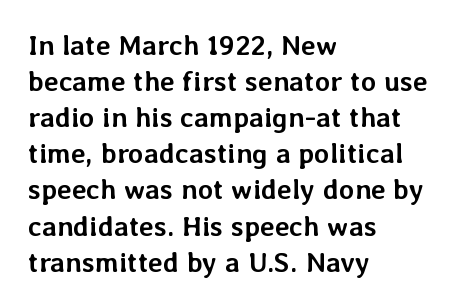
{"italic": "no", "bold": "yes", "weight": "semibold", "width": "normal", "stroke_contrast": "low", "x_height": "medium", "monospaced": "no", "underline": "no", "align": "left", "line_spacing": "normal", "line_spacing_ratio": 1.29, "letter_spacing": "normal", "letter_spacing_em": 0.0, "glyph_px": 28}
